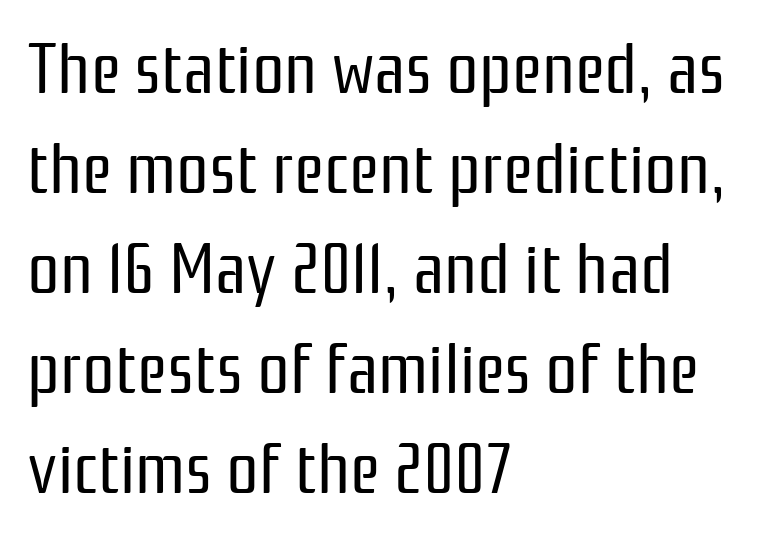
Q: Is the text bold? A: No.
Q: Is the text italic (slanted)? A: No, it is upright.
Q: Is the typeface a serif or a sans-serif typeface? A: Sans-serif.
Q: Is the text underlined? A: No.
Q: How is the paragraph aligned? A: Left-aligned.
Q: Is the spacing between letters normal or unusually wide? A: Normal.
Q: Is the spacing between lines tight, normal or loose? A: Normal.
Q: Width (condensed, normal, or wide)? A: Condensed.
Q: Stroke contrast? A: Low.
Q: x-height? A: Medium.
Q: Monospaced? A: No.
